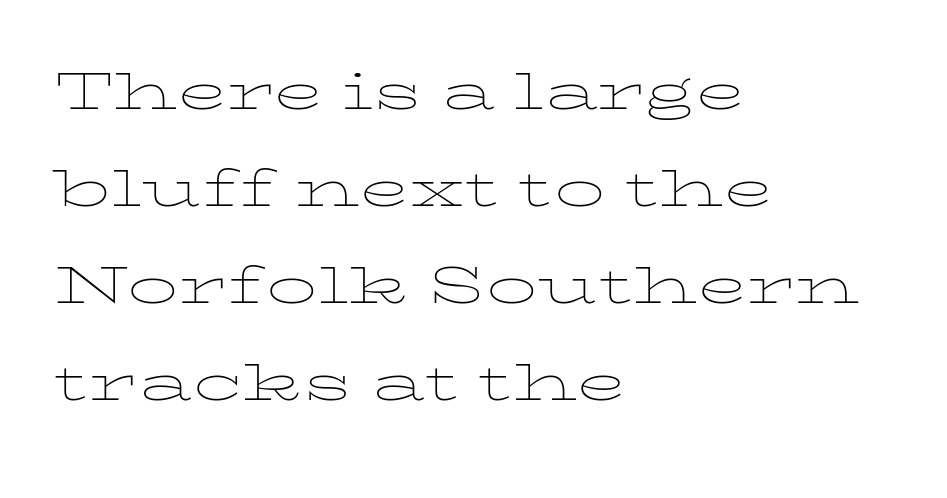
The image shows 67 px thin, wide type, upright; set left-aligned, normal line spacing (1.45x), normal letter spacing, not underlined; low stroke contrast and a medium x-height.
